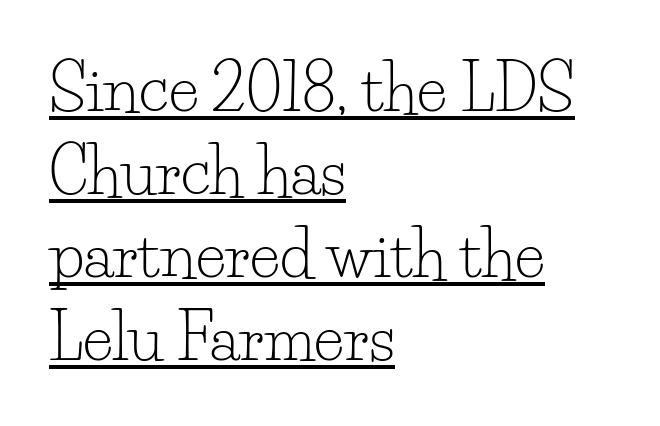
In terms of letterspacing, this is plain default setting. Proportional: the letters do not fall into vertical columns. The setting favours the left margin, as ordinary paragraphs usually do. Designer's note — italics off, roman on.
